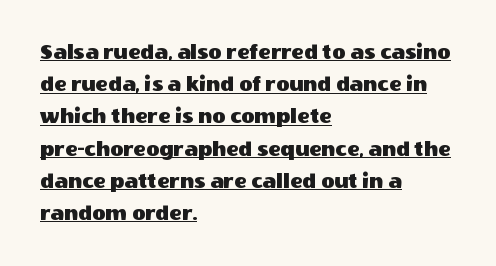
Normally led — the rows are evenly, conventionally spaced. Leftover space on each line is placed entirely after the last word. The typesetter has applied underlining to the passage shown. Rendered with straight, roman letterforms. Nothing unusual about the tracking: characters are spaced as the font intends.
